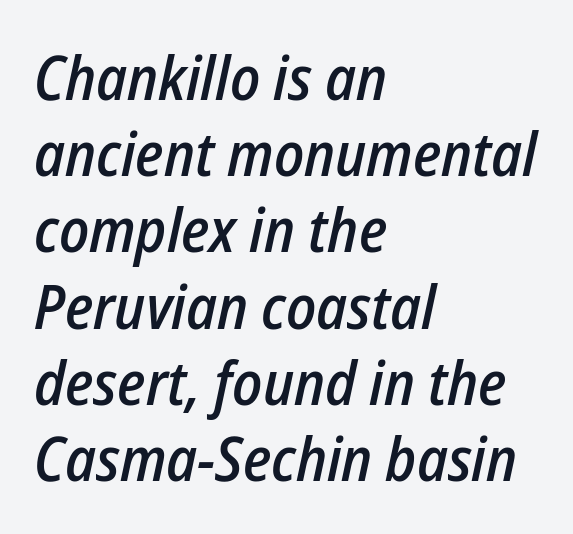
{"italic": "yes", "lean": "right", "slant_degrees": 12, "bold": "semi", "weight": "semibold", "width": "condensed", "stroke_contrast": "low", "x_height": "medium", "monospaced": "no", "underline": "no", "align": "left", "line_spacing": "normal", "line_spacing_ratio": 1.25, "letter_spacing": "normal", "letter_spacing_em": 0.0, "glyph_px": 61}
